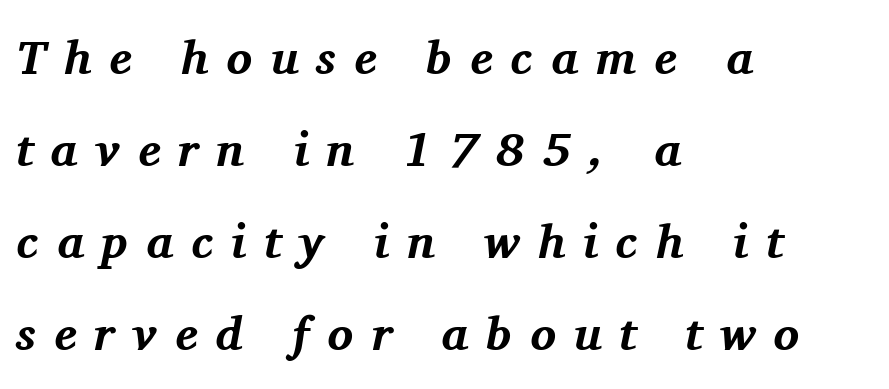
The image shows 48 px bold serif type, italic (leaning right); set left-aligned, loose line spacing (1.92x), unusually wide letter spacing (+0.37 em), not underlined; medium stroke contrast and a medium x-height.
